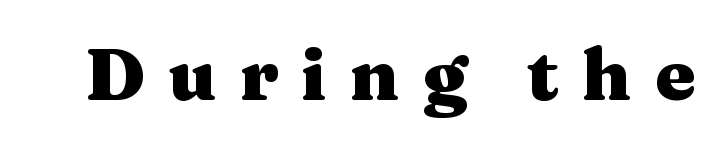
The image shows 72 px heavy, wide serif type, upright; set unusually wide letter spacing (+0.32 em), not underlined; medium stroke contrast and a medium x-height.
